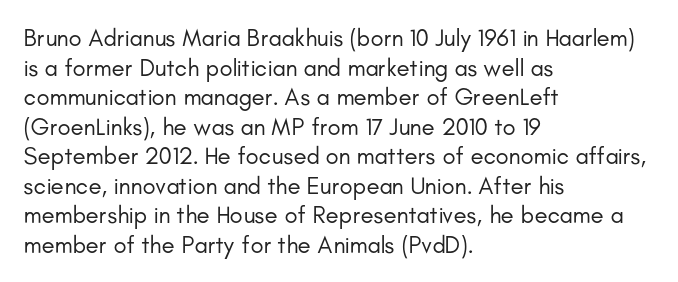
Q: Is the text bold? A: No.
Q: Is the text italic (slanted)? A: No, it is upright.
Q: Is the text underlined? A: No.
Q: How is the paragraph aligned? A: Left-aligned.
Q: Is the spacing between letters normal or unusually wide? A: Normal.
